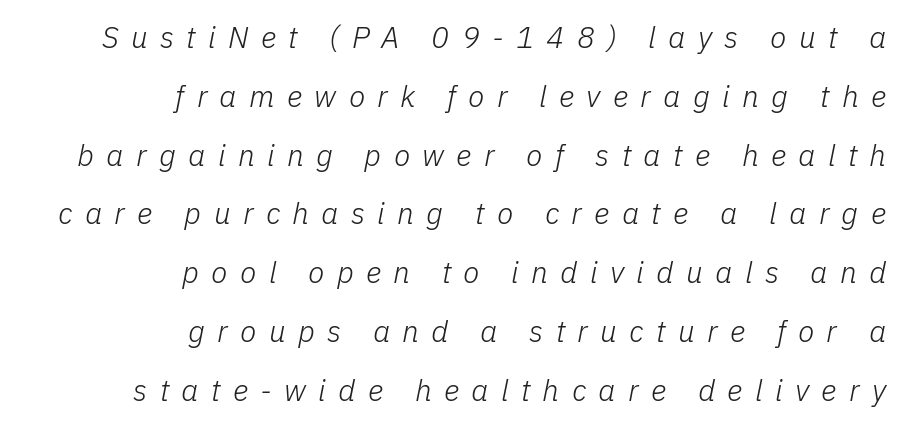
Compared with a typical body face, this is equally light or lighter still. In terms of posture, this sample is oblique. Descender tails drop into unmarked territory. Caption: multi-line text, flush right, ragged left. Regarding leading, the lines here are spaced well apart.
